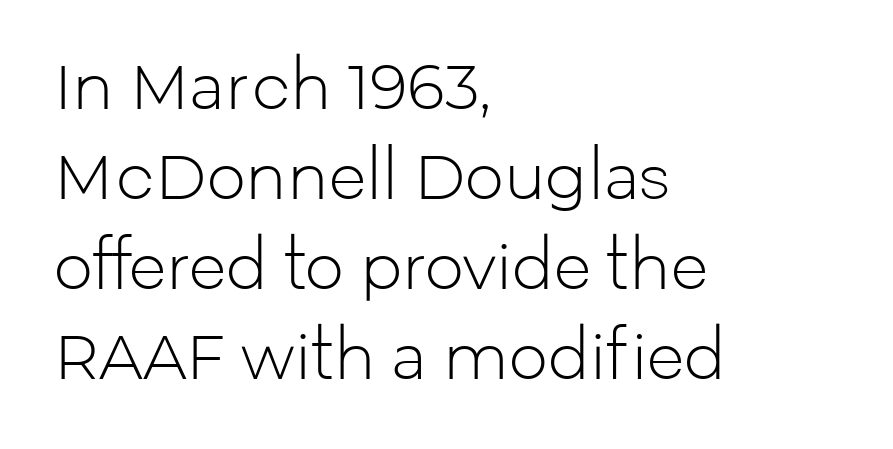
Q: Is the text bold? A: No.
Q: Is the text italic (slanted)? A: No, it is upright.
Q: Is the typeface a serif or a sans-serif typeface? A: Sans-serif.
Q: Is the text underlined? A: No.
Q: How is the paragraph aligned? A: Left-aligned.
Q: Is the spacing between letters normal or unusually wide? A: Normal.
Q: Is the spacing between lines tight, normal or loose? A: Normal.
Q: Width (condensed, normal, or wide)? A: Normal.
Q: Stroke contrast? A: Low.
Q: x-height? A: Medium.
Q: Monospaced? A: No.
